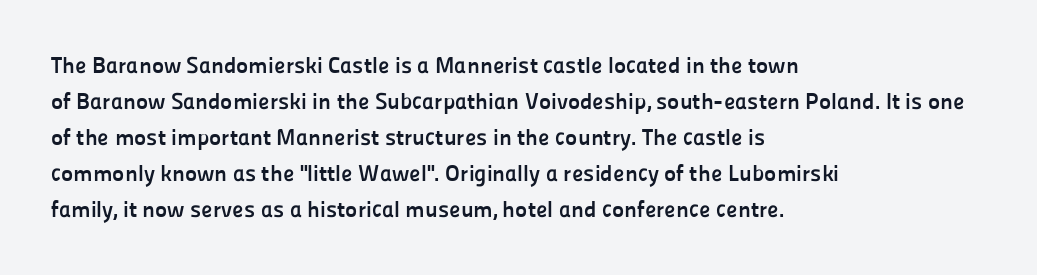
Q: Is the text bold? A: Yes.
Q: Is the text italic (slanted)? A: No, it is upright.
Q: Is the text underlined? A: No.
Q: How is the paragraph aligned? A: Left-aligned.
Q: Is the spacing between letters normal or unusually wide? A: Normal.
Q: Is the spacing between lines tight, normal or loose? A: Normal.
